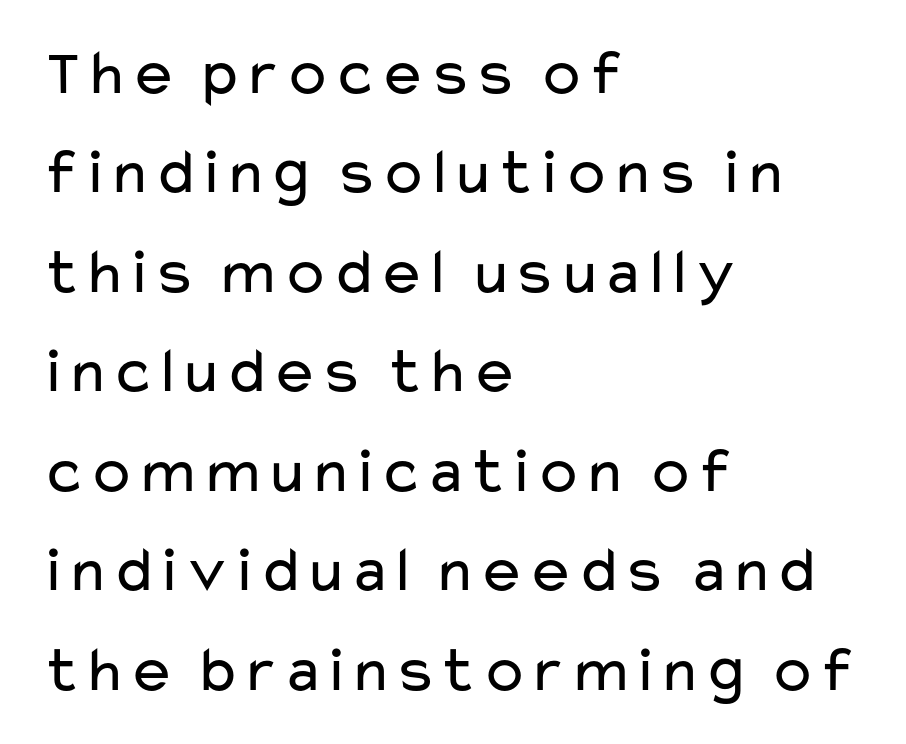
Does the leading feel generous? No, just average. This rendering employs a face without finishing strokes, i.e., a sans-serif. You could call the tracking neutral — neither tight nor loose. The characters are drawn with everyday or finer stroke widths. The face used here is proportionally spaced, like ordinary book or web type.
